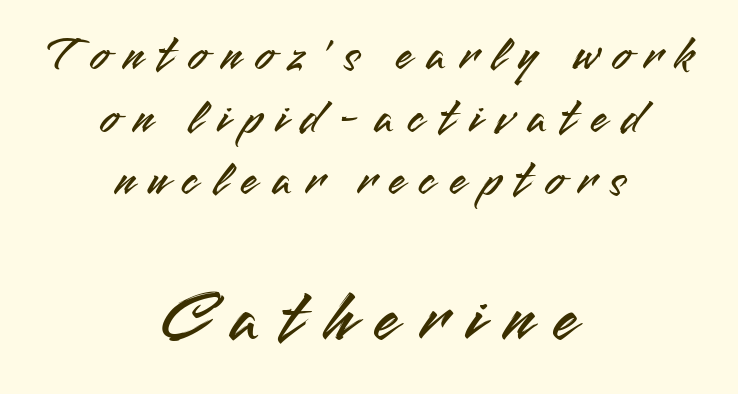
The image shows 73 px sans-serif type; set centered, normal line spacing (1.28x), unusually wide letter spacing (+0.28 em), not underlined; the second (bottom) block is 1.49x larger; medium stroke contrast and a small x-height.
